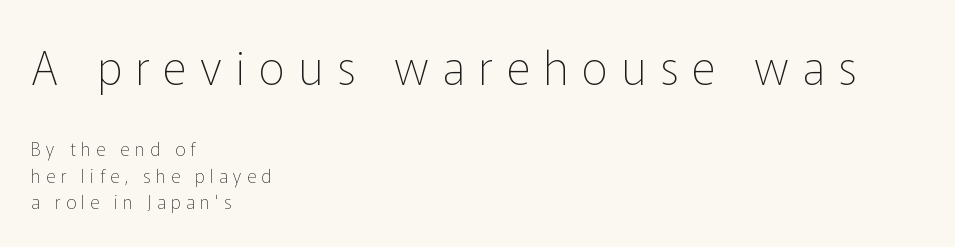
This sample has the flowing, uneven cadence of proportional lettering. The face used here is rendered with a markedly widened letterfit. One glance says typical: line gaps are just what's usual. The space beneath each line is pristine and unruled. Is the type heavy? It reads as light-to-regular instead.
